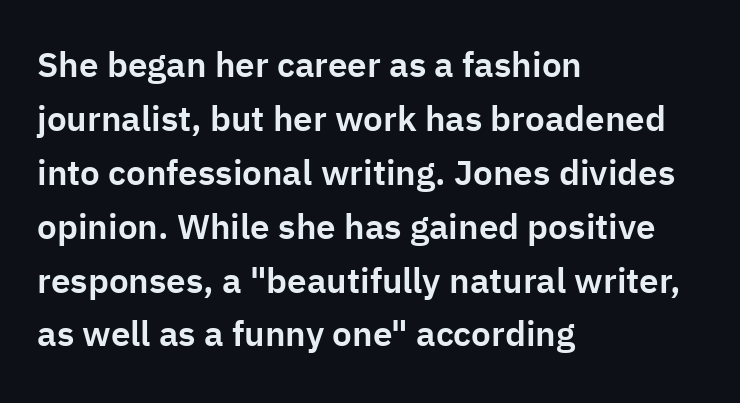
The image shows 35 px sans-serif type, upright; set left-aligned, normal line spacing (1.54x), normal letter spacing, not underlined; low stroke contrast and a medium x-height.
